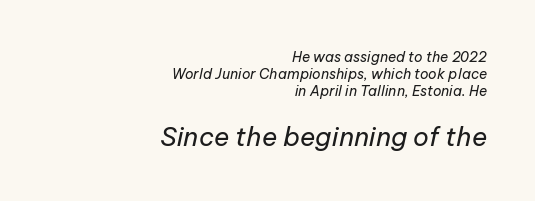
The image shows 26 px text type, italic (leaning right); set right-aligned, line spacing 1.21x, normal letter spacing, not underlined; the second (bottom) block is 1.86x larger.
